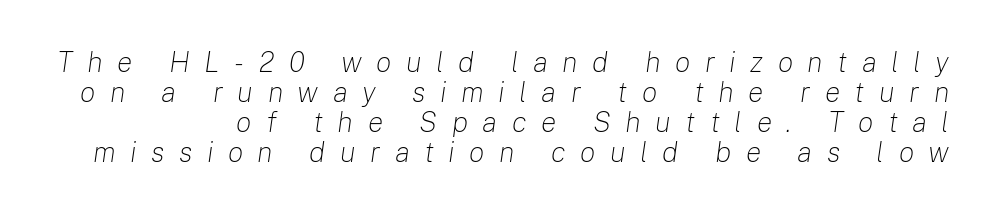
{"italic": "yes", "lean": "right", "slant_degrees": 8, "bold": "no", "weight": "light", "width": "normal", "stroke_contrast": "low", "x_height": "medium", "monospaced": "no", "underline": "no", "line_spacing": "tight", "line_spacing_ratio": 1.04, "letter_spacing": "wide", "letter_spacing_em": 0.5, "glyph_px": 29}
